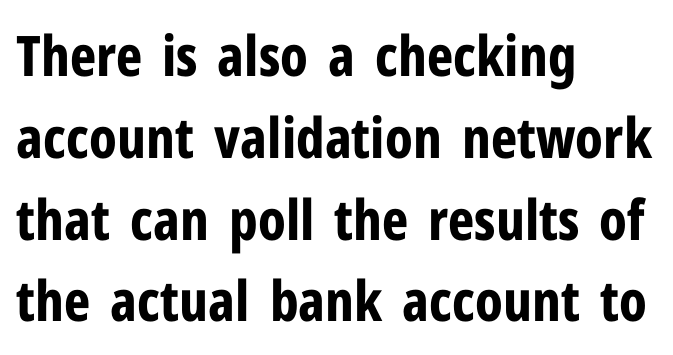
The image shows 56 px bold, condensed sans-serif type, upright; set left-aligned, normal line spacing (1.46x), normal letter spacing, not underlined; low stroke contrast and a medium x-height.
